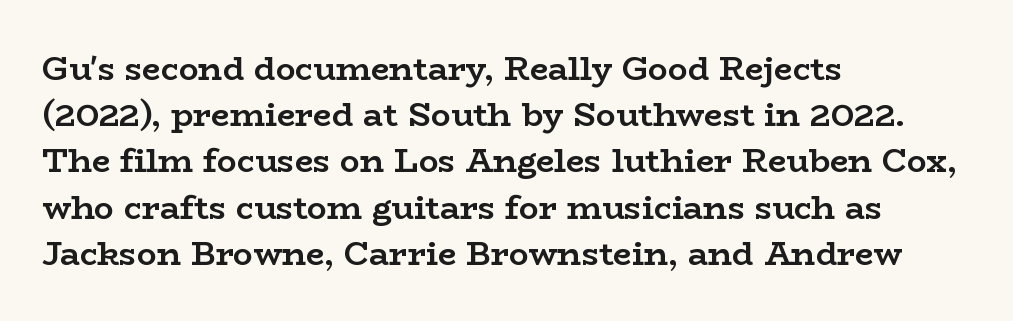
The image shows 33 px semibold, wide serif type, upright; set left-aligned, normal line spacing (1.4x), normal letter spacing, not underlined; low stroke contrast and a medium x-height.
